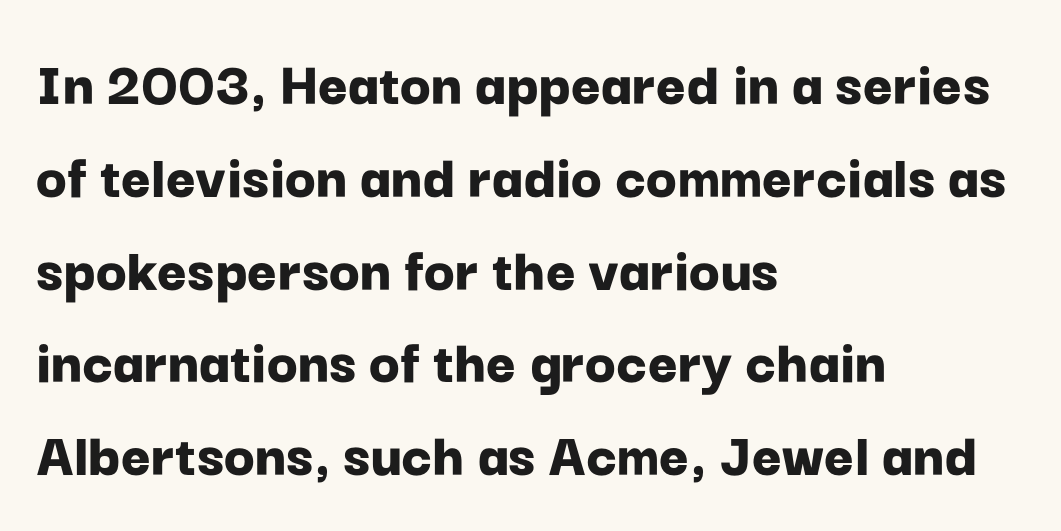
Q: Is the text bold? A: Yes.
Q: Is the text italic (slanted)? A: No, it is upright.
Q: Is the typeface a serif or a sans-serif typeface? A: Sans-serif.
Q: Is the text underlined? A: No.
Q: How is the paragraph aligned? A: Left-aligned.
Q: Is the spacing between letters normal or unusually wide? A: Normal.
Q: Is the spacing between lines tight, normal or loose? A: Normal.
Q: Width (condensed, normal, or wide)? A: Normal.
Q: Stroke contrast? A: Low.
Q: x-height? A: Medium.
Q: Monospaced? A: No.
